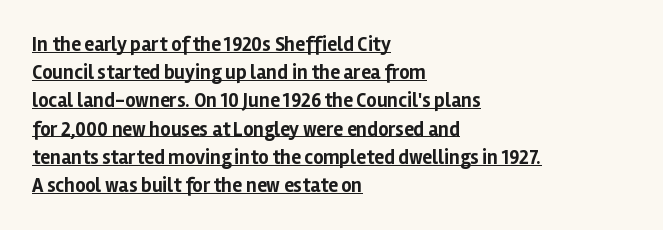
The image shows 20 px bold type, upright; set left-aligned, normal line spacing (1.41x), normal letter spacing, underlined.
